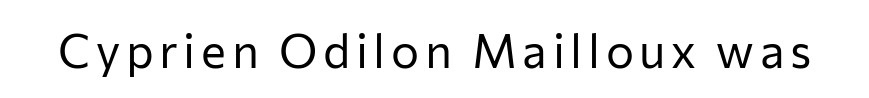
The image shows 47 px regular-weight sans-serif type, upright; set not underlined; low stroke contrast and a medium x-height.
